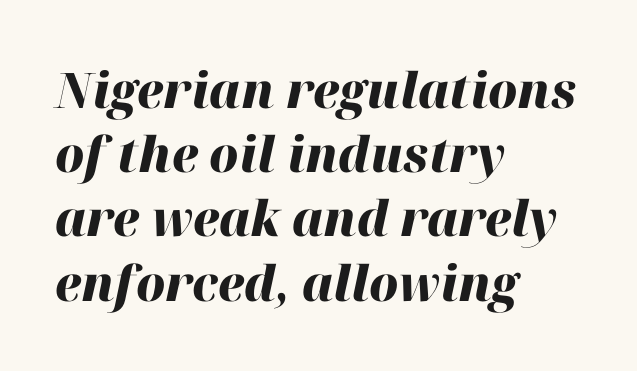
{"italic": "yes", "lean": "right", "slant_degrees": 12, "bold": "yes", "weight": "heavy", "width": "normal", "stroke_contrast": "high", "x_height": "medium", "monospaced": "no", "underline": "no", "align": "left", "line_spacing": "normal", "line_spacing_ratio": 1.31, "letter_spacing": "normal", "letter_spacing_em": 0.0, "glyph_px": 49}
